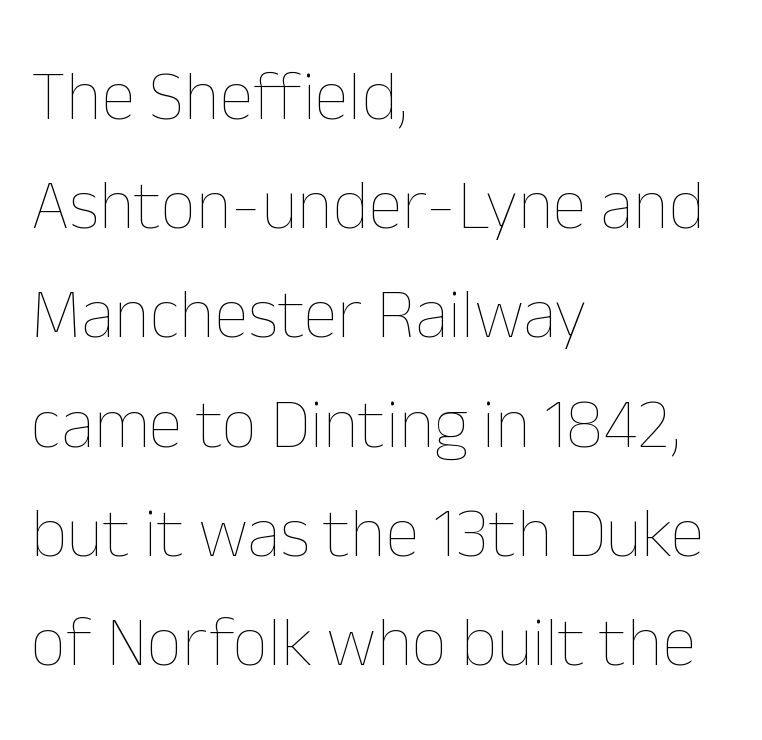
{"italic": "no", "bold": "no", "weight": "thin", "width": "normal", "stroke_contrast": "low", "x_height": "medium", "monospaced": "no", "underline": "no", "align": "left", "line_spacing": "normal", "line_spacing_ratio": 1.56, "letter_spacing": "normal", "letter_spacing_em": 0.0, "glyph_px": 70}
